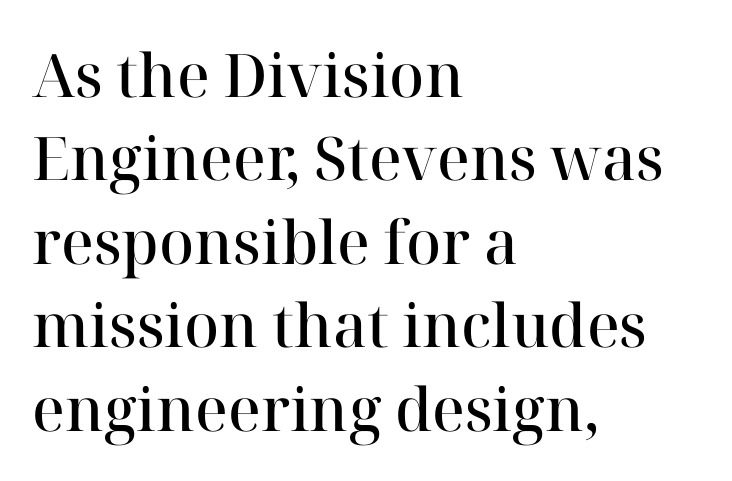
{"serif": "yes", "italic": "no", "bold": "semi", "weight": "semibold", "width": "normal", "stroke_contrast": "high", "x_height": "medium", "monospaced": "no", "underline": "no", "align": "left", "line_spacing": "normal", "line_spacing_ratio": 1.39, "letter_spacing": "normal", "letter_spacing_em": 0.0, "glyph_px": 60}
